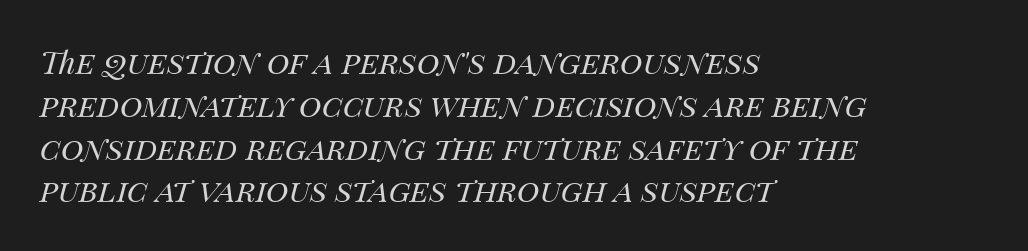
Q: Is the text bold? A: No.
Q: Is the text italic (slanted)? A: Yes, it leans right by about 14 degrees.
Q: Is the text underlined? A: No.
Q: How is the paragraph aligned? A: Left-aligned.
Q: Is the spacing between letters normal or unusually wide? A: Normal.
Q: Is the spacing between lines tight, normal or loose? A: Normal.
Q: Width (condensed, normal, or wide)? A: Normal.
Q: Stroke contrast? A: Medium.
Q: x-height? A: Large.
Q: Monospaced? A: No.
